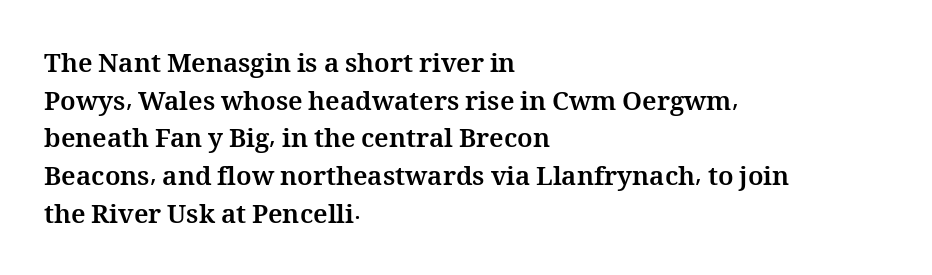
On the weight axis this lands at bold, roughly 700. Words float on clear page, feet unadorned. Interline gaps are of average width in this sample. The rendering keeps characters at their native spacing. In terms of posture, this sample is upright.
